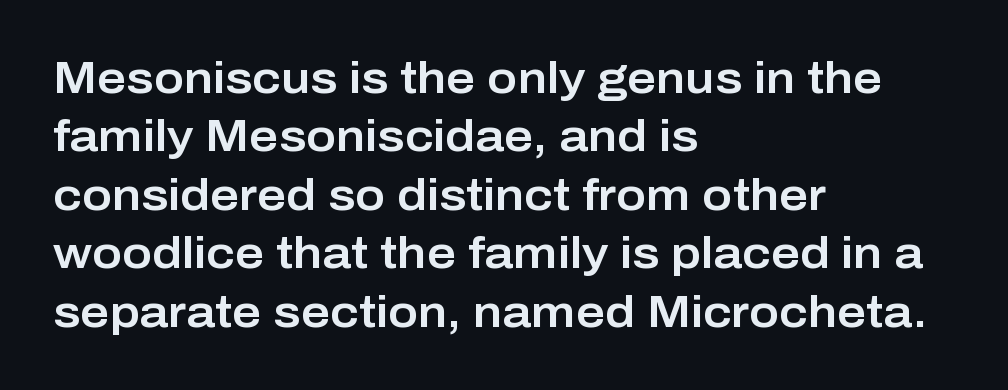
The image shows 45 px sans-serif type, upright; set left-aligned, normal line spacing (1.3x), normal letter spacing, not underlined; low stroke contrast and a medium x-height.
